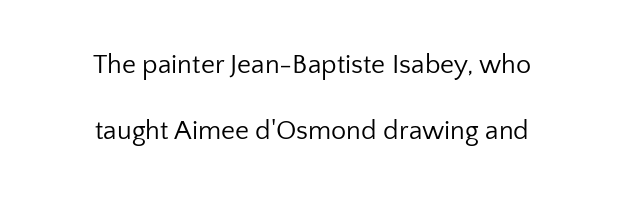
{"italic": "no", "bold": "no", "underline": "no", "align": "center", "line_spacing": "loose", "line_spacing_ratio": 2.45, "letter_spacing": "normal", "letter_spacing_em": 0.0, "glyph_px": 27}
